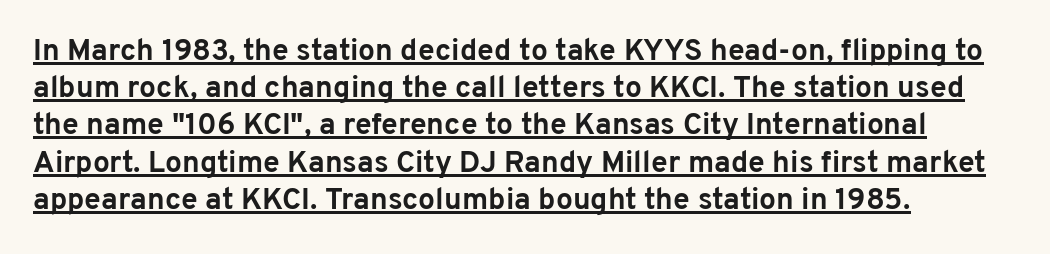
The image shows 30 px bold sans-serif type, upright; set left-aligned, line spacing 1.24x, normal letter spacing, underlined; low stroke contrast and a medium x-height.
